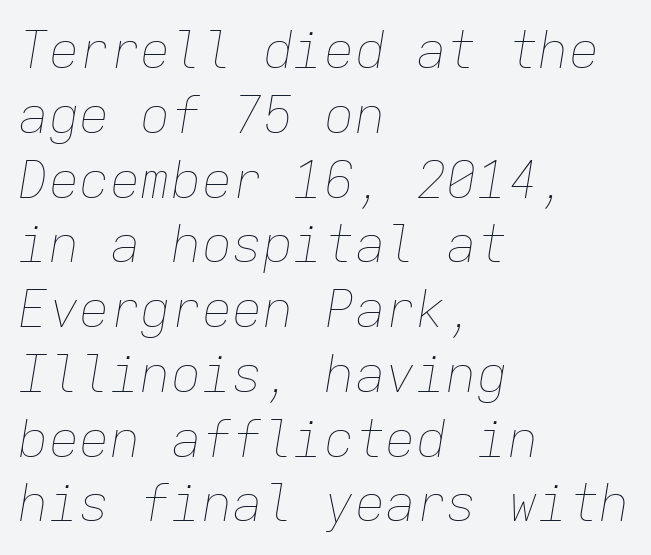
{"italic": "yes", "lean": "right", "slant_degrees": 9, "bold": "no", "weight": "thin", "width": "normal", "stroke_contrast": "low", "x_height": "medium", "monospaced": "yes", "underline": "no", "align": "left", "line_spacing": "normal", "line_spacing_ratio": 1.27, "letter_spacing": "normal", "letter_spacing_em": 0.0, "glyph_px": 51}
